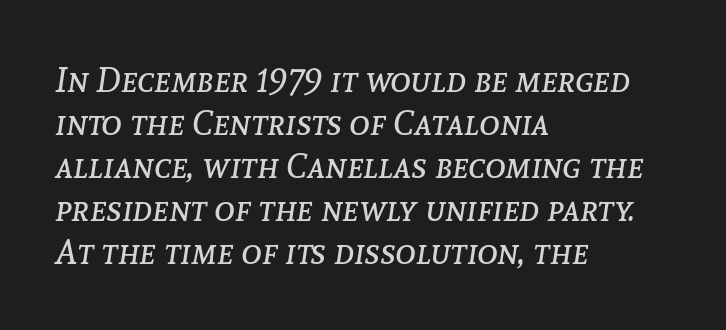
In terms of letterspacing, this is plain default setting. Counters stay open thanks to moderate or lighter strokes. A classic flush-left, rag-right setting is used for this passage. Clear beneath every line of the passage.
